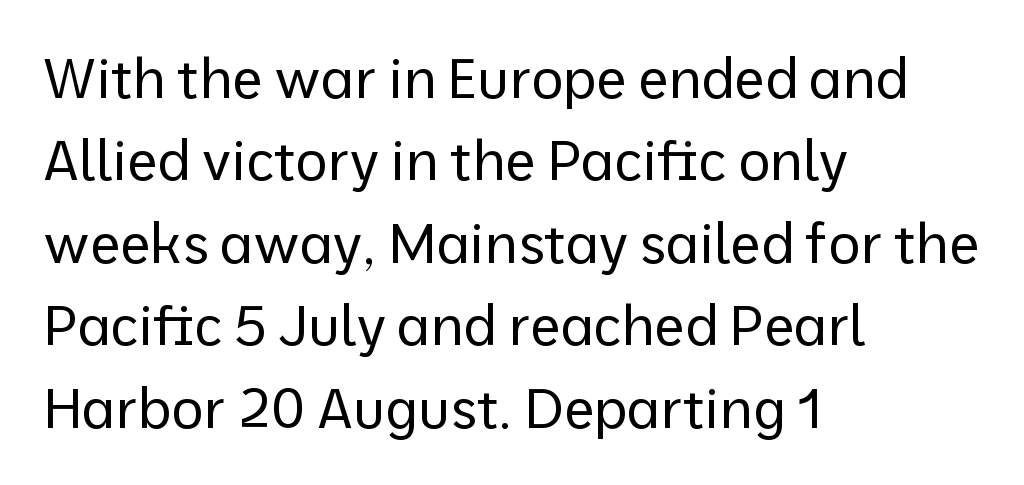
The image shows 55 px regular-weight sans-serif type, upright; set left-aligned, normal line spacing (1.5x), normal letter spacing, not underlined; low stroke contrast and a medium x-height.
